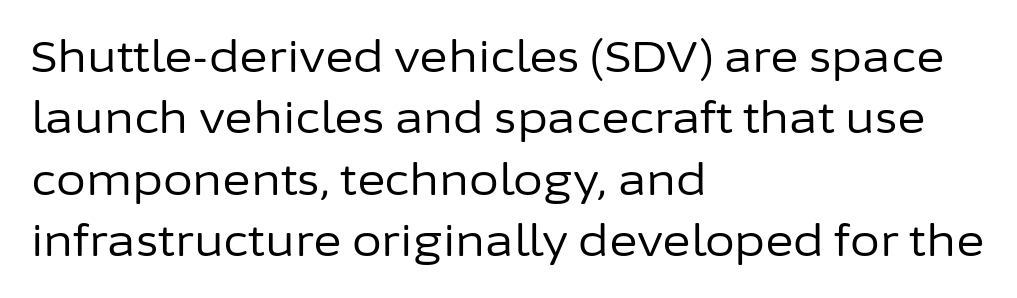
The letters advance in unequal steps, a hallmark of proportional type. When letters stand straight like this, we call the style roman or upright. The line-height multiplier appears to be the usual default. You could call the tracking neutral — neither tight nor loose. Unlike a traditional serif, this face leaves its strokes unadorned.
